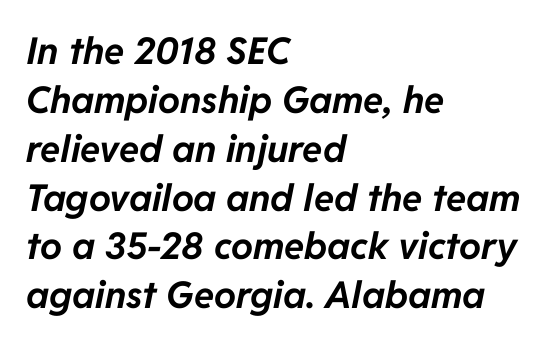
{"italic": "yes", "lean": "right", "slant_degrees": 11, "bold": "yes", "weight": "bold", "width": "normal", "stroke_contrast": "low", "x_height": "medium", "monospaced": "no", "underline": "no", "align": "left", "line_spacing": "normal", "line_spacing_ratio": 1.32, "letter_spacing": "normal", "letter_spacing_em": 0.0, "glyph_px": 37}
